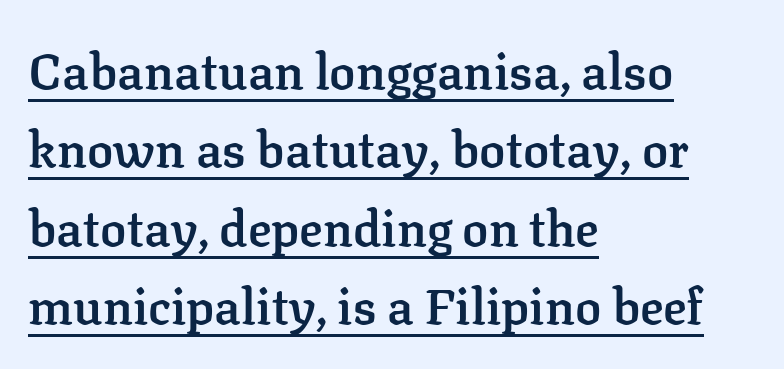
Q: Is the text bold? A: Semi-bold.
Q: Is the text italic (slanted)? A: No, it is upright.
Q: Is the typeface a serif or a sans-serif typeface? A: Serif.
Q: Is the text underlined? A: Yes.
Q: How is the paragraph aligned? A: Left-aligned.
Q: Is the spacing between letters normal or unusually wide? A: Normal.
Q: Is the spacing between lines tight, normal or loose? A: Normal.
Q: Width (condensed, normal, or wide)? A: Normal.
Q: Stroke contrast? A: Low.
Q: x-height? A: Medium.
Q: Monospaced? A: No.
